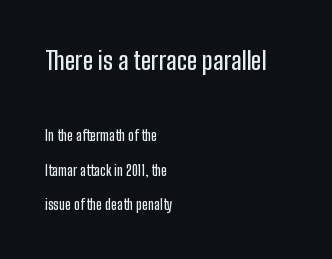
Q: Is the text italic (slanted)? A: No, it is upright.
Q: Is the text underlined? A: No.
Q: How is the paragraph aligned? A: Left-aligned.
Q: Is the spacing between letters normal or unusually wide? A: Normal.
Q: Is the spacing between lines tight, normal or loose? A: Loose.
Q: Which block of text is set in a larger size, the first (top) or the second (bottom)? A: The first (top) one.
